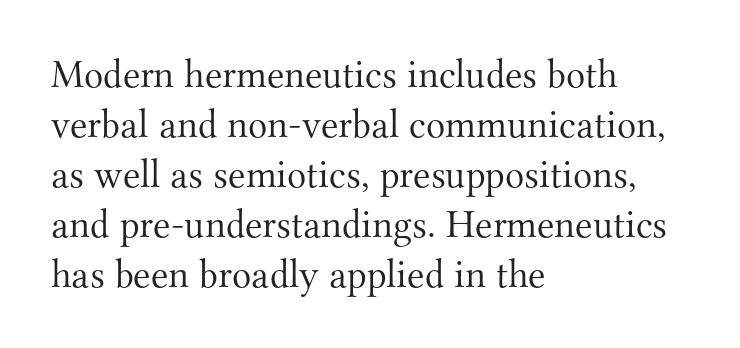
The vertical gap from one line to the next is medium. No extra tracking has been applied to these lines. The strokes are not fattened; the text isn't bold. In CSS terms this would be text-align: left.
